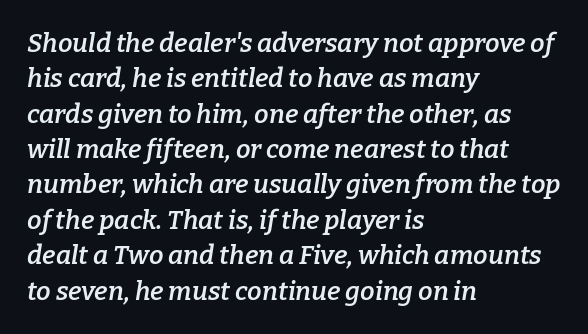
Q: Is the text bold? A: Semi-bold.
Q: Is the text italic (slanted)? A: Yes, it leans right by about 9 degrees.
Q: Is the text underlined? A: No.
Q: How is the paragraph aligned? A: Left-aligned.
Q: Is the spacing between letters normal or unusually wide? A: Normal.
Q: Is the spacing between lines tight, normal or loose? A: Normal.
